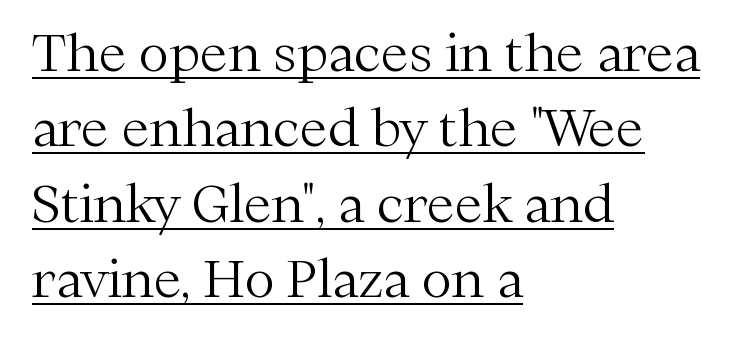
This is not heavy type; no bold has been used. Compared with undecorated copy, this sample adds a rule below the words. You can tell it's not italic because the verticals are truly vertical. Students, note that the glyphs here touch the page at normal intervals. The face used here is seriffed, in the tradition of book romans.
